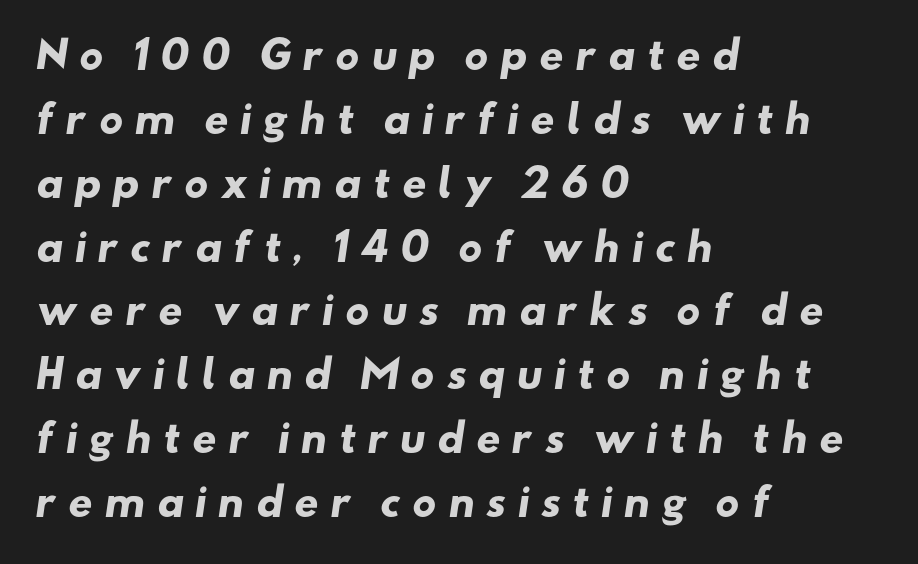
Think of a printed novel: that variable character pitch is what you see here. The paragraph has a hard left edge and a soft right edge. Heavy, bold letterforms. Is the letter spacing exaggerated? Yes — the characters are pushed far apart. The space directly below the letters is spotless.
